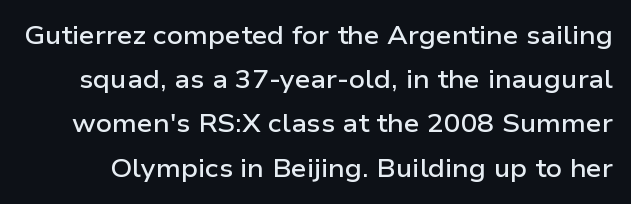
Bold? Not quite — semibold, heavier than regular but stopping short. You can tell it's not italic because the verticals are truly vertical. Clear beneath every line of the passage. This rendering leaves character spacing at its baseline value.
